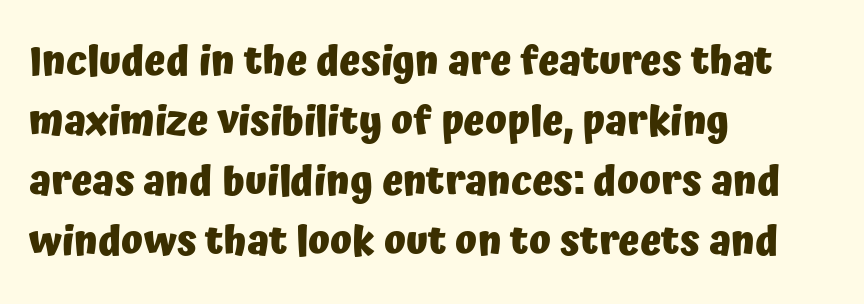
Q: Is the text bold? A: Yes.
Q: Is the text italic (slanted)? A: No, it is upright.
Q: Is the typeface a serif or a sans-serif typeface? A: Sans-serif.
Q: Is the text underlined? A: No.
Q: How is the paragraph aligned? A: Left-aligned.
Q: Is the spacing between letters normal or unusually wide? A: Normal.
Q: Is the spacing between lines tight, normal or loose? A: Normal.
Q: Width (condensed, normal, or wide)? A: Normal.
Q: Stroke contrast? A: Low.
Q: x-height? A: Medium.
Q: Monospaced? A: No.
